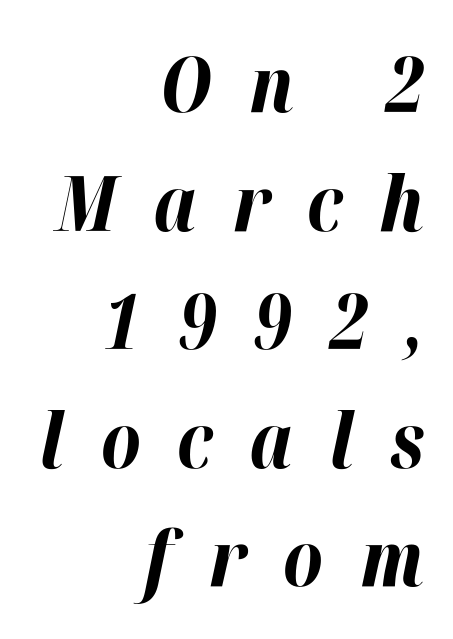
Characters follow at a spacing far wider than the type designer built in. This block has exactly the height ordinary leading produces. This sample has the flowing, uneven cadence of proportional lettering. Summary of weight: heavy, a full bold. Compared with ordinary roman type, these characters are visibly tilted.
